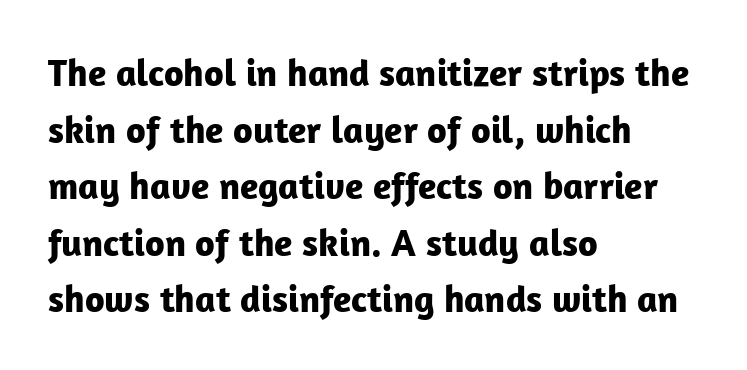
The image shows 38 px bold sans-serif type, upright; set left-aligned, normal line spacing (1.49x), normal letter spacing, not underlined; low stroke contrast and a medium x-height.
